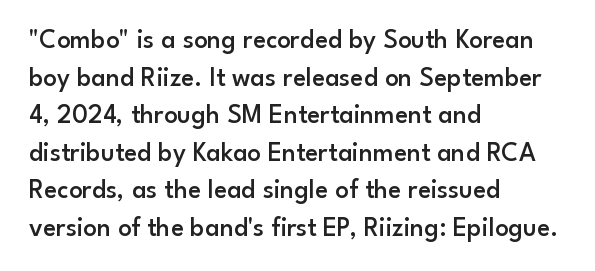
{"italic": "no", "bold": "semi", "underline": "no", "align": "left", "line_spacing": "normal", "line_spacing_ratio": 1.39, "letter_spacing": "normal", "letter_spacing_em": 0.0, "glyph_px": 27}
